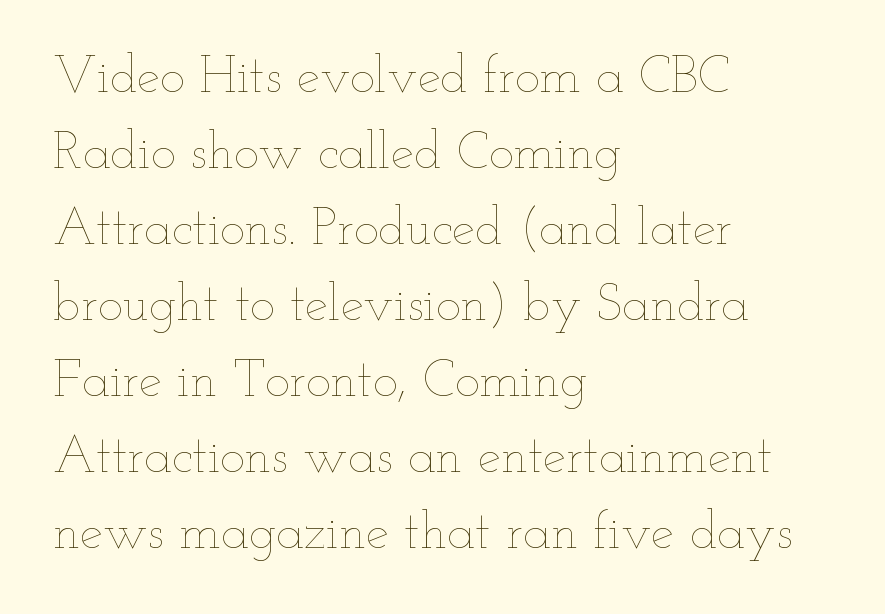
{"italic": "no", "bold": "no", "weight": "thin", "width": "wide", "stroke_contrast": "low", "x_height": "small", "monospaced": "no", "underline": "no", "align": "left", "line_spacing": "normal", "line_spacing_ratio": 1.46, "letter_spacing": "normal", "letter_spacing_em": 0.0, "glyph_px": 52}
